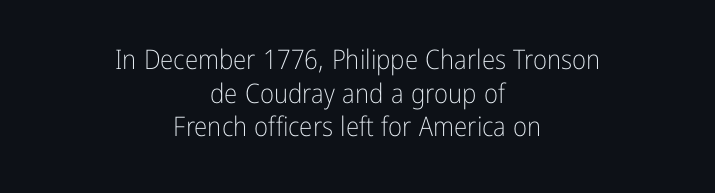
Q: Is the text bold? A: No.
Q: Is the text italic (slanted)? A: No, it is upright.
Q: Is the text underlined? A: No.
Q: How is the paragraph aligned? A: Centered.
Q: Is the spacing between letters normal or unusually wide? A: Normal.
Q: Is the spacing between lines tight, normal or loose? A: Normal.
